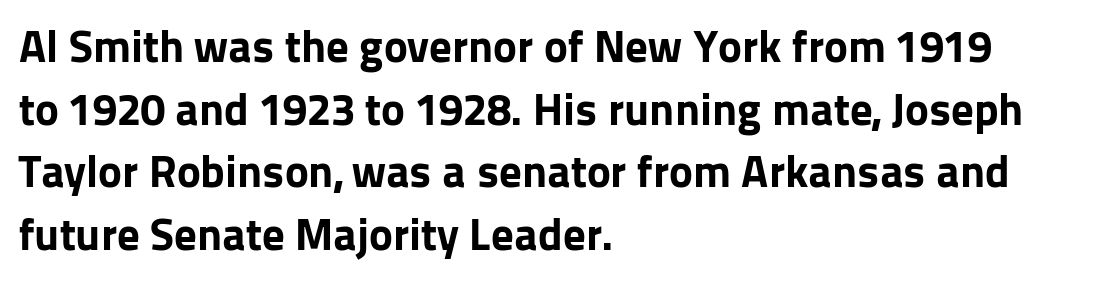
{"serif": "no", "italic": "no", "bold": "yes", "weight": "bold", "width": "normal", "stroke_contrast": "low", "x_height": "medium", "monospaced": "no", "underline": "no", "align": "left", "line_spacing": "normal", "line_spacing_ratio": 1.39, "letter_spacing": "normal", "letter_spacing_em": 0.0, "glyph_px": 45}
